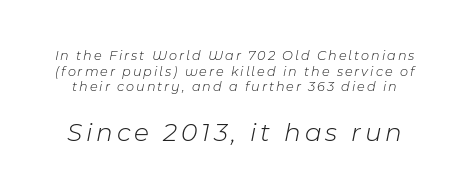
Vertical spacing — tight. Does the lettering tilt? It does — this is italic. A student would notice the bottom passage is typeset larger than what precedes it. The gap between lines stays unmarked.
